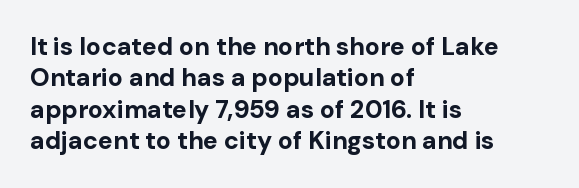
Q: Is the text bold? A: Yes.
Q: Is the text italic (slanted)? A: No, it is upright.
Q: Is the text underlined? A: No.
Q: How is the paragraph aligned? A: Left-aligned.
Q: Is the spacing between letters normal or unusually wide? A: Normal.
Q: Is the spacing between lines tight, normal or loose? A: Normal.
